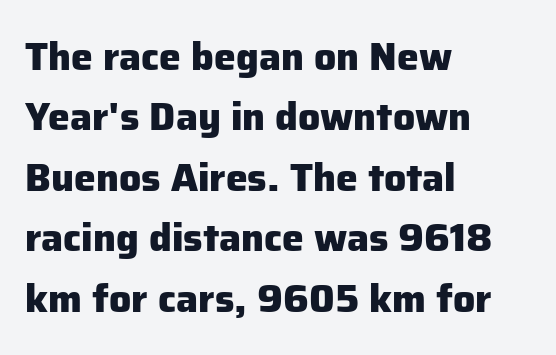
The image shows 39 px heavy sans-serif type, upright; set left-aligned, normal line spacing (1.55x), normal letter spacing, not underlined; low stroke contrast and a medium x-height.
